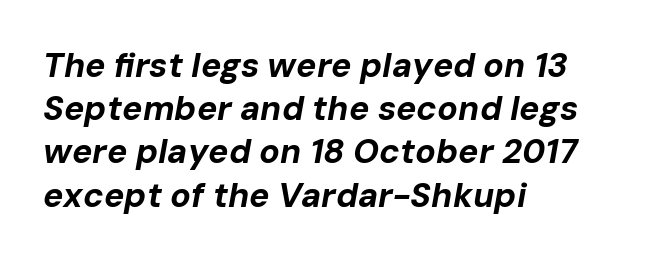
{"italic": "yes", "lean": "right", "slant_degrees": 10, "bold": "yes", "weight": "bold", "width": "normal", "stroke_contrast": "low", "x_height": "medium", "monospaced": "no", "underline": "no", "align": "left", "line_spacing": "normal", "line_spacing_ratio": 1.27, "letter_spacing": "normal", "letter_spacing_em": 0.0, "glyph_px": 34}
